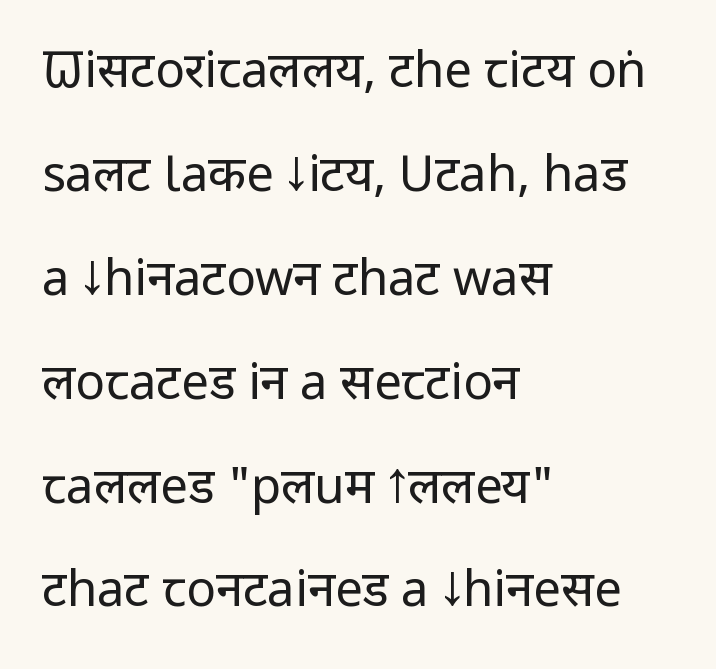
Is this a sans? Yes — the strokes have no serifs. Do the letters lean? They stand straight. Line spacing here is loose. Does the copy run flush right? No — it runs flush left. No word sits above an underline.
